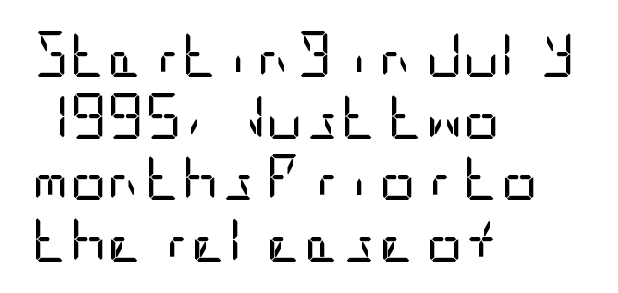
Q: Is the text bold? A: No.
Q: Is the text italic (slanted)? A: No, it is upright.
Q: Is the typeface a serif or a sans-serif typeface? A: Sans-serif.
Q: Is the text underlined? A: No.
Q: How is the paragraph aligned? A: Left-aligned.
Q: Is the spacing between letters normal or unusually wide? A: Normal.
Q: Is the spacing between lines tight, normal or loose? A: Normal.
Q: Width (condensed, normal, or wide)? A: Condensed.
Q: Stroke contrast? A: Low.
Q: x-height? A: Large.
